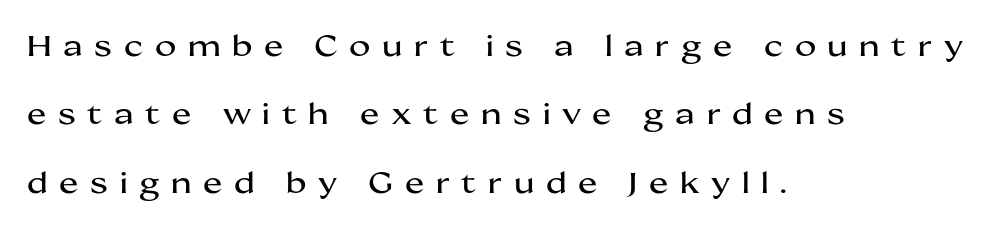
Check under the words: just untouched page. Left-aligned paragraph, ragged on the right. Looks like regular typesetting: each glyph gets only the width it needs. Posture: straight, roman, zero tilt. Students, observe: this is what heavily led, spacious text looks like.
